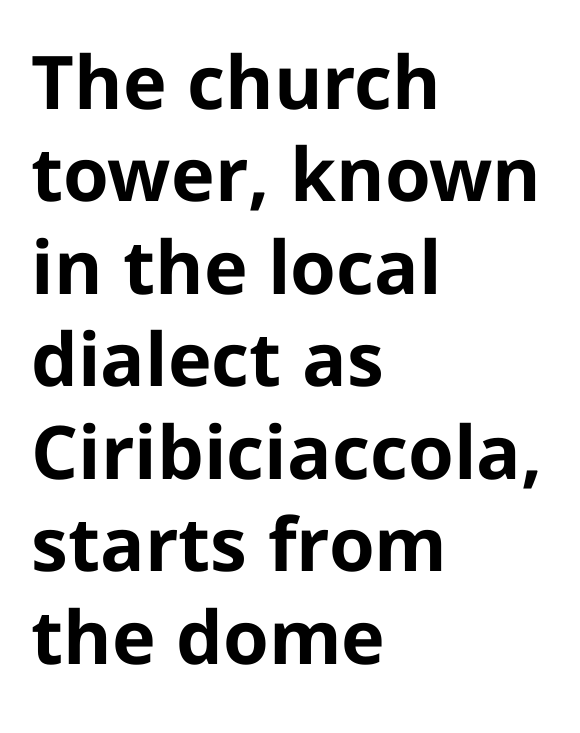
Any mark beneath the type? The region is blank. The text block is weighted toward the left margin, trailing off unevenly rightward. Caption: standard tracking, unaltered. Every letter is thick-stroked: bold, no question.
